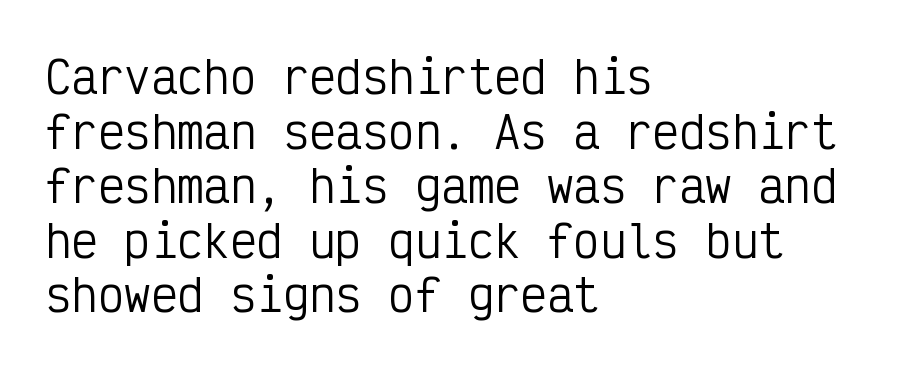
Q: Is the text bold? A: No.
Q: Is the text italic (slanted)? A: No, it is upright.
Q: Is the typeface a serif or a sans-serif typeface? A: Sans-serif.
Q: Is the text underlined? A: No.
Q: How is the paragraph aligned? A: Left-aligned.
Q: Is the spacing between letters normal or unusually wide? A: Normal.
Q: Width (condensed, normal, or wide)? A: Condensed.
Q: Stroke contrast? A: Low.
Q: x-height? A: Medium.
Q: Monospaced? A: Yes.
